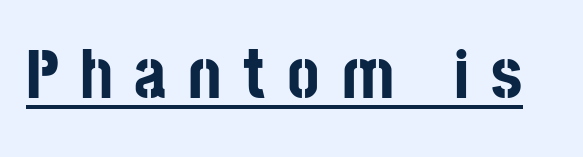
The image shows 70 px bold, condensed sans-serif type, upright; set unusually wide letter spacing (+0.31 em), underlined; low stroke contrast and a large x-height.
